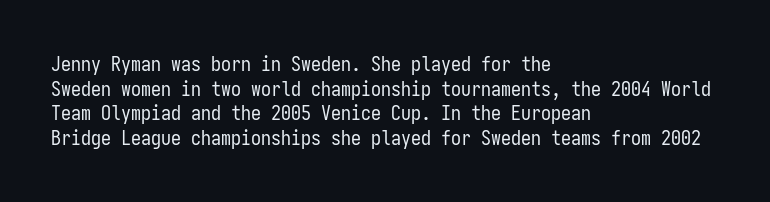
{"italic": "no", "bold": "no", "underline": "no", "align": "left", "line_spacing_ratio": 1.23, "letter_spacing": "normal", "letter_spacing_em": 0.0, "glyph_px": 20}
